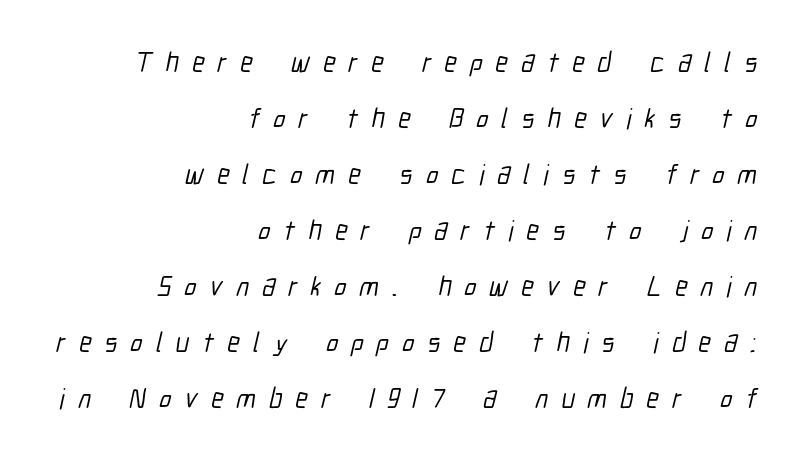
This rendering uses right alignment, leaving the left contour irregular. Descender tails drop into unmarked territory. Looks like regular typesetting: each glyph gets only the width it needs. If you measured baseline to baseline, you'd find a long distance. Inter-character spacing is expanded well beyond the font's built-in metrics. Classification — sans serif.
